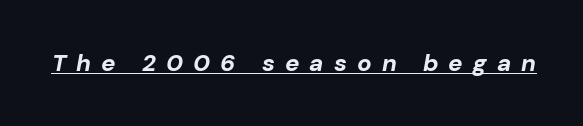
Q: Is the text bold? A: Yes.
Q: Is the text italic (slanted)? A: Yes, it leans right by about 10 degrees.
Q: Is the text underlined? A: Yes.
Q: Is the spacing between letters normal or unusually wide? A: Unusually wide.
